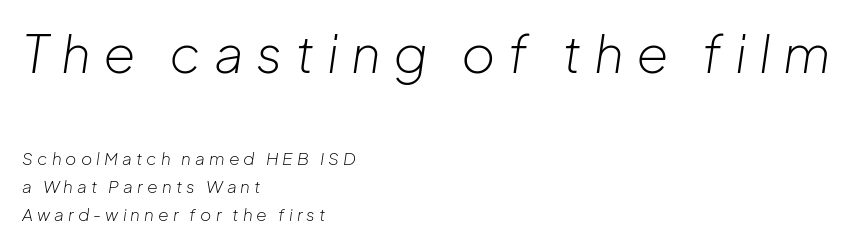
Q: Is the text bold? A: No.
Q: Is the text italic (slanted)? A: Yes, it leans right by about 8 degrees.
Q: Is the text underlined? A: No.
Q: How is the paragraph aligned? A: Left-aligned.
Q: Is the spacing between letters normal or unusually wide? A: Unusually wide.
Q: Is the spacing between lines tight, normal or loose? A: Normal.
Q: Which block of text is set in a larger size, the first (top) or the second (bottom)? A: The first (top) one.
Q: Width (condensed, normal, or wide)? A: Normal.
Q: Stroke contrast? A: Low.
Q: x-height? A: Medium.
Q: Monospaced? A: No.
